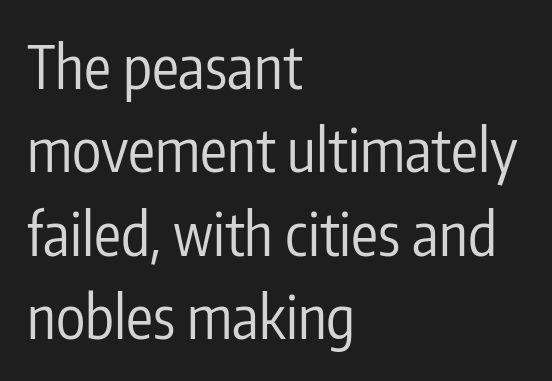
Q: Is the text bold? A: No.
Q: Is the text italic (slanted)? A: No, it is upright.
Q: Is the typeface a serif or a sans-serif typeface? A: Sans-serif.
Q: Is the text underlined? A: No.
Q: How is the paragraph aligned? A: Left-aligned.
Q: Is the spacing between letters normal or unusually wide? A: Normal.
Q: Is the spacing between lines tight, normal or loose? A: Normal.
Q: Width (condensed, normal, or wide)? A: Condensed.
Q: Stroke contrast? A: Low.
Q: x-height? A: Medium.
Q: Monospaced? A: No.
